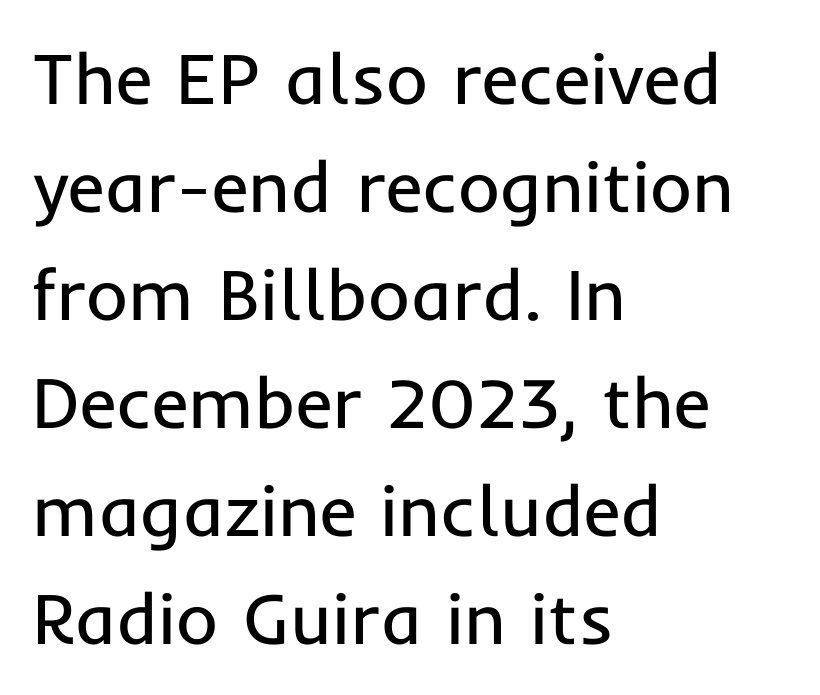
{"serif": "no", "italic": "no", "bold": "no", "weight": "regular", "width": "normal", "stroke_contrast": "low", "x_height": "medium", "monospaced": "no", "underline": "no", "align": "left", "line_spacing": "normal", "line_spacing_ratio": 1.5, "letter_spacing": "normal", "letter_spacing_em": 0.0, "glyph_px": 72}
